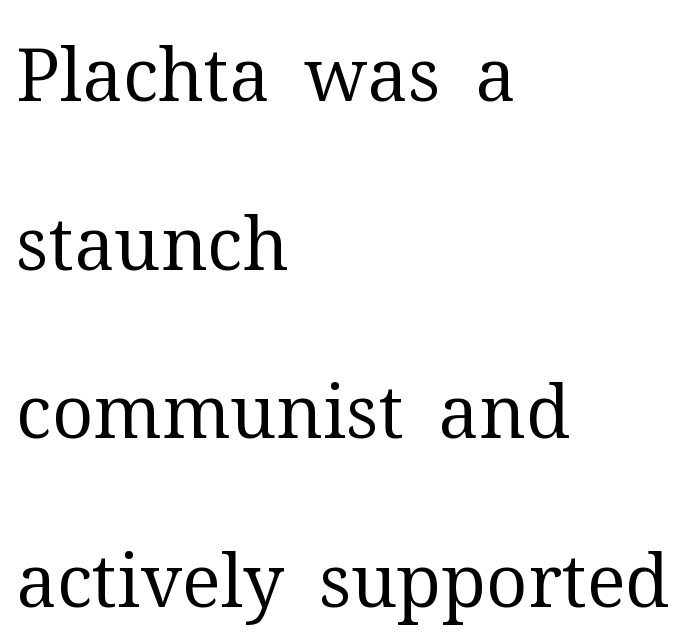
Line spacing here is loose. Here the designer chose a conventional face with non-uniform glyph widths. You can tell from the footed stems that serif type was used. The rendering keeps characters at their native spacing. The font is comparable to plain body text, perhaps lighter. This is the regular roman posture of the typeface.
